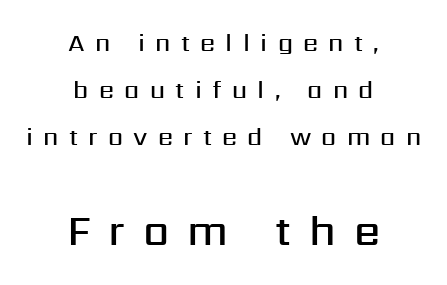
The image shows 42 px semibold sans-serif type, upright; set centered, loose line spacing (1.96x), unusually wide letter spacing (+0.43 em), not underlined; the second (bottom) block is 1.75x larger; medium stroke contrast and a medium x-height.
